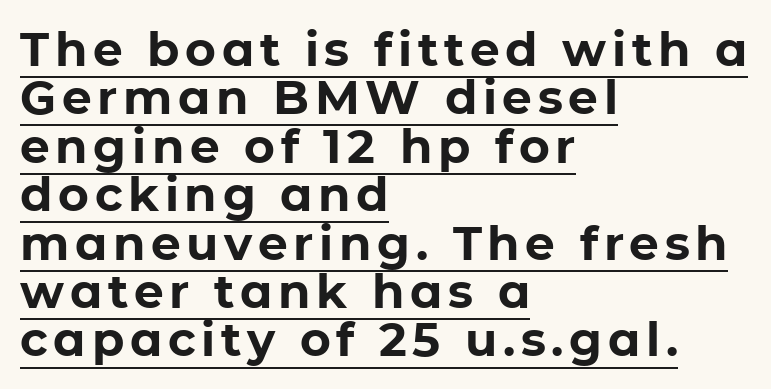
{"serif": "no", "italic": "no", "bold": "yes", "weight": "bold", "width": "normal", "stroke_contrast": "low", "x_height": "medium", "monospaced": "no", "underline": "yes", "align": "left", "line_spacing": "tight", "line_spacing_ratio": 1.03, "glyph_px": 47}
